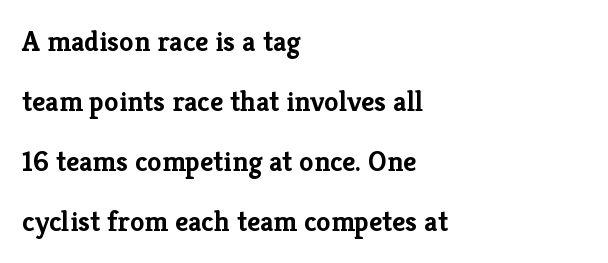
{"serif": "yes", "italic": "no", "bold": "yes", "weight": "semibold", "width": "normal", "stroke_contrast": "low", "x_height": "medium", "monospaced": "no", "underline": "no", "align": "left", "line_spacing": "loose", "line_spacing_ratio": 2.07, "letter_spacing": "normal", "letter_spacing_em": 0.0, "glyph_px": 29}
